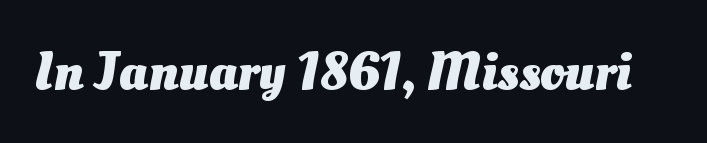
The specimen omits any rule beneath the text block's lines. Chunky letters — that's bold for sure. These lines are rendered in a variable-pitch font. What stands out about the letter spacing? Nothing — it is the standard amount.
